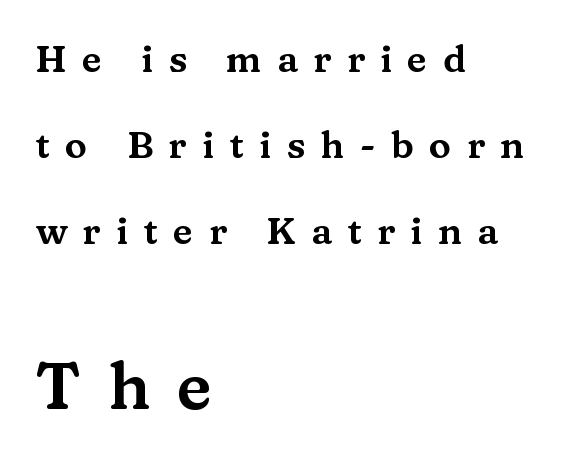
The image shows 65 px wide serif type, upright; set left-aligned, loose line spacing (2.32x), unusually wide letter spacing (+0.42 em), not underlined; the second (bottom) block is 1.76x larger; medium stroke contrast and a medium x-height.
